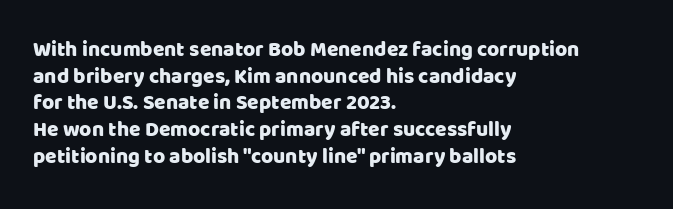
{"italic": "no", "underline": "no", "align": "left", "line_spacing": "normal", "line_spacing_ratio": 1.27, "letter_spacing": "normal", "letter_spacing_em": 0.0, "glyph_px": 21}
